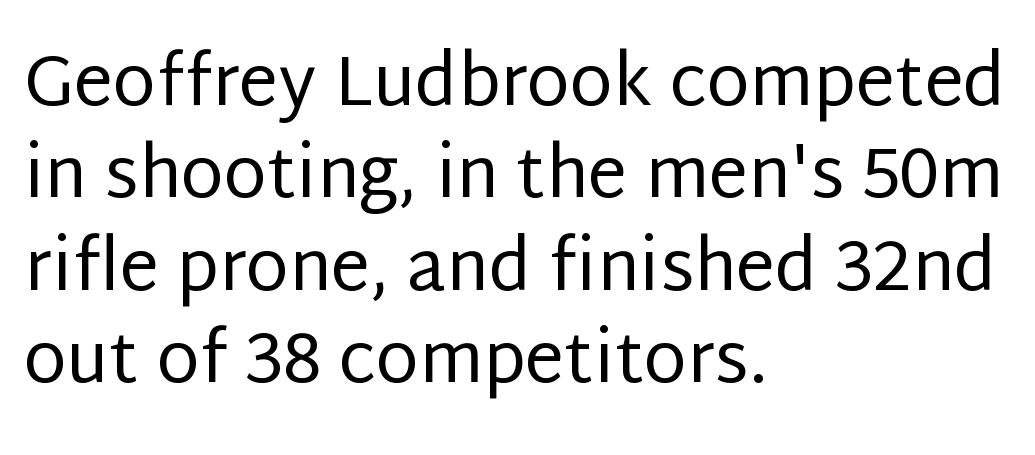
A typesetter would call this leading conventional body-copy spacing. Typographically, this falls in the sans-serif category. In terms of letterspacing, this is plain default setting. This reads as an unemphasized weight, regular at the heaviest. The compositor pushed each line to the left boundary. It's the straight-up-and-down kind of type.
